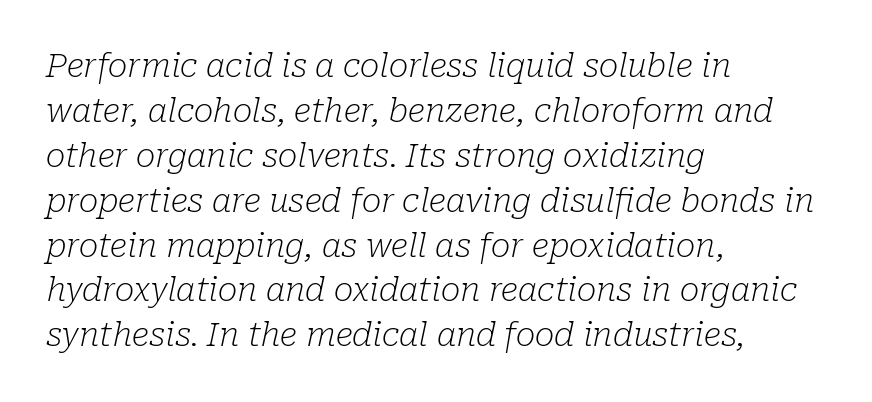
{"serif": "yes", "italic": "yes", "lean": "right", "slant_degrees": 10, "bold": "no", "weight": "light", "width": "normal", "stroke_contrast": "low", "x_height": "medium", "monospaced": "no", "underline": "no", "align": "left", "line_spacing": "normal", "line_spacing_ratio": 1.36, "letter_spacing": "normal", "letter_spacing_em": 0.0, "glyph_px": 33}
